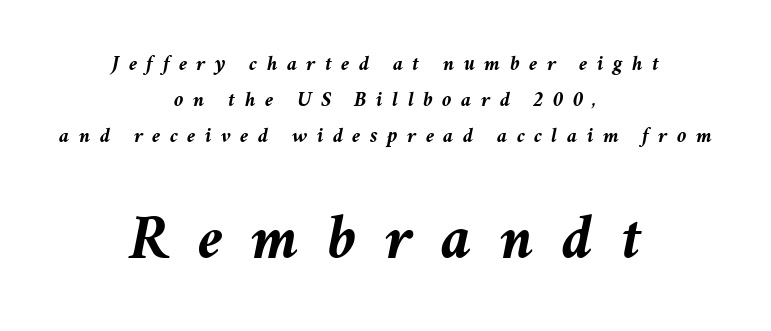
Q: Is the text bold? A: Yes.
Q: Is the text italic (slanted)? A: Yes, it leans right by about 11 degrees.
Q: Is the text underlined? A: No.
Q: How is the paragraph aligned? A: Centered.
Q: Is the spacing between letters normal or unusually wide? A: Unusually wide.
Q: Which block of text is set in a larger size, the first (top) or the second (bottom)? A: The second (bottom) one.
Q: Width (condensed, normal, or wide)? A: Normal.
Q: Stroke contrast? A: Medium.
Q: x-height? A: Medium.
Q: Monospaced? A: No.
